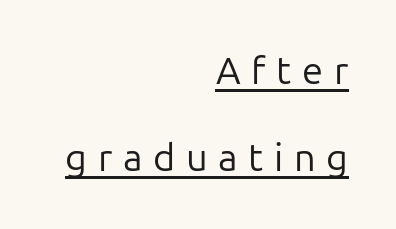
Q: Is the text bold? A: No.
Q: Is the text italic (slanted)? A: No, it is upright.
Q: Is the typeface a serif or a sans-serif typeface? A: Sans-serif.
Q: Is the text underlined? A: Yes.
Q: How is the paragraph aligned? A: Right-aligned.
Q: Is the spacing between letters normal or unusually wide? A: Unusually wide.
Q: Is the spacing between lines tight, normal or loose? A: Loose.
Q: Width (condensed, normal, or wide)? A: Normal.
Q: Stroke contrast? A: Low.
Q: x-height? A: Medium.
Q: Monospaced? A: No.
